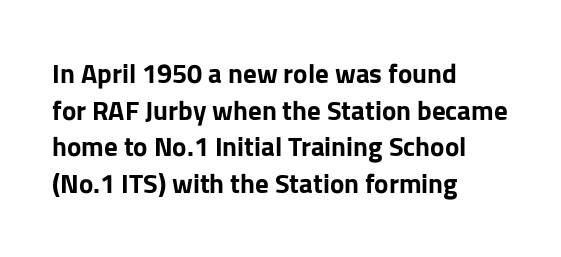
The image shows 27 px bold type, upright; set left-aligned, normal line spacing (1.36x), normal letter spacing, not underlined.
